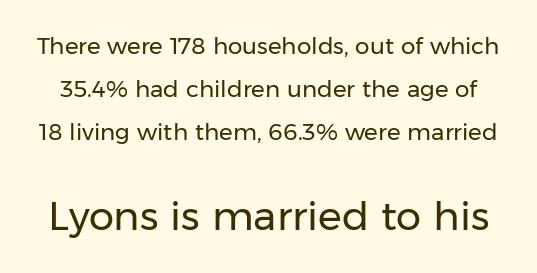
Q: Is the text bold? A: No.
Q: Is the text italic (slanted)? A: No, it is upright.
Q: Is the typeface a serif or a sans-serif typeface? A: Sans-serif.
Q: Is the text underlined? A: No.
Q: Is the spacing between letters normal or unusually wide? A: Normal.
Q: Which block of text is set in a larger size, the first (top) or the second (bottom)? A: The second (bottom) one.
Q: Width (condensed, normal, or wide)? A: Normal.
Q: Stroke contrast? A: Low.
Q: x-height? A: Medium.
Q: Monospaced? A: No.
